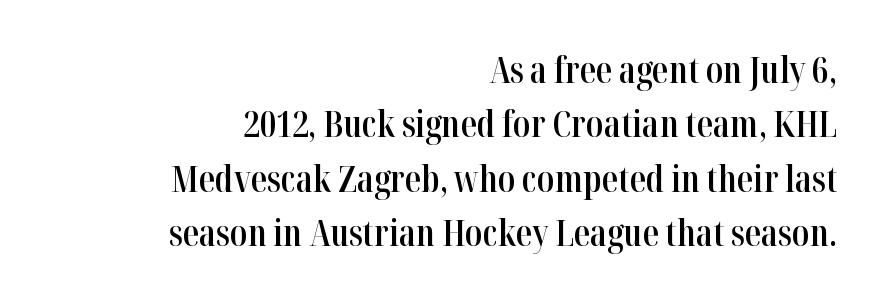
{"serif": "yes", "italic": "no", "bold": "semi", "weight": "semibold", "width": "condensed", "stroke_contrast": "high", "x_height": "medium", "monospaced": "no", "underline": "no", "align": "right", "line_spacing": "normal", "line_spacing_ratio": 1.51, "letter_spacing": "normal", "letter_spacing_em": 0.0, "glyph_px": 36}
